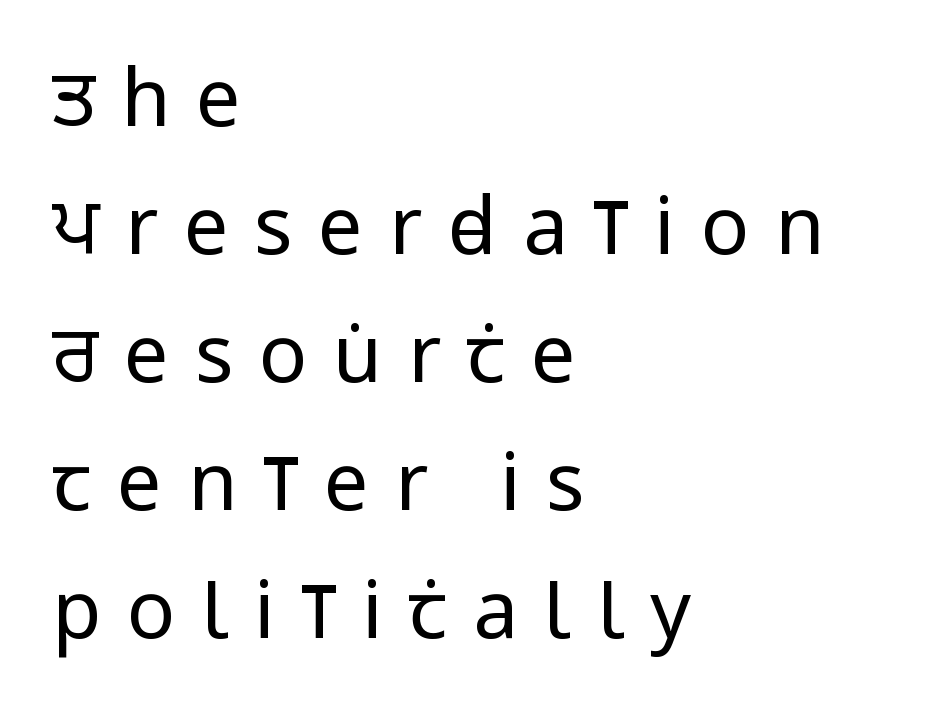
The image shows 80 px regular-weight, condensed sans-serif type, upright; set left-aligned, normal line spacing (1.6x), unusually wide letter spacing (+0.32 em), not underlined; low stroke contrast and a large x-height.
